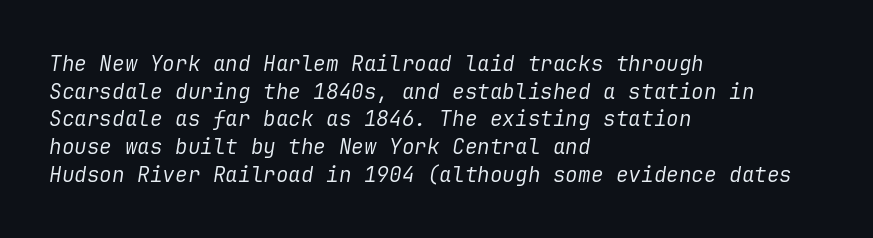
Compared with a centered layout, this one pins lines to the left instead. The weight would be labelled regular, book, light, or lighter still. Descenders hang freely into open space. Yep, that's italic — everything's leaning. Line spacing here is normal.
